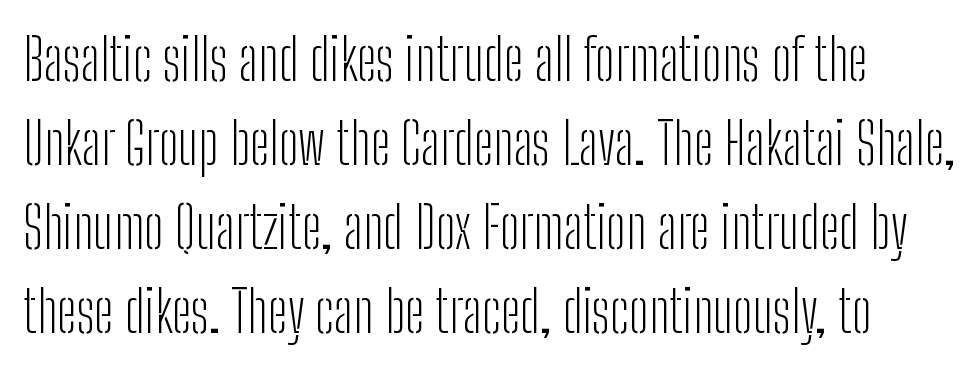
Q: Is the text bold? A: No.
Q: Is the text italic (slanted)? A: No, it is upright.
Q: Is the typeface a serif or a sans-serif typeface? A: Sans-serif.
Q: Is the text underlined? A: No.
Q: Is the spacing between letters normal or unusually wide? A: Normal.
Q: Is the spacing between lines tight, normal or loose? A: Normal.
Q: Width (condensed, normal, or wide)? A: Condensed.
Q: Stroke contrast? A: Low.
Q: x-height? A: Medium.
Q: Monospaced? A: No.
